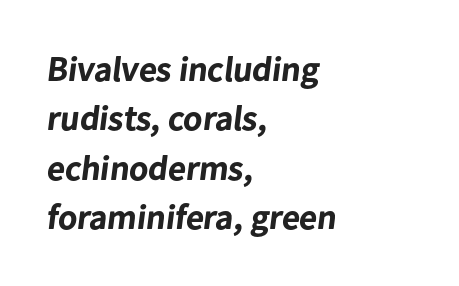
{"serif": "no", "bold": "yes", "weight": "bold", "width": "normal", "stroke_contrast": "low", "x_height": "medium", "monospaced": "no", "underline": "no", "align": "left", "line_spacing": "normal", "line_spacing_ratio": 1.41, "letter_spacing": "normal", "letter_spacing_em": 0.0, "glyph_px": 35}
